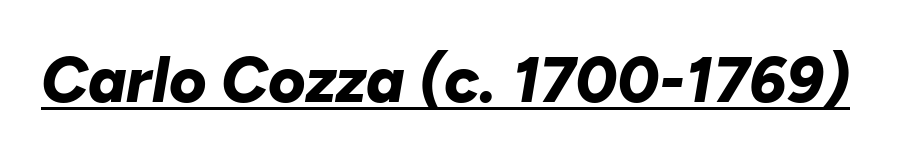
The passage shown leans; its letterforms are oblique. Does a line run under the words? Yes, clearly. Heft: maximum for text — a bold. Each word holds together tightly as a unit, with standard inter-letter gaps. Character widths vary here, with narrow letters taking less room than wide ones.
